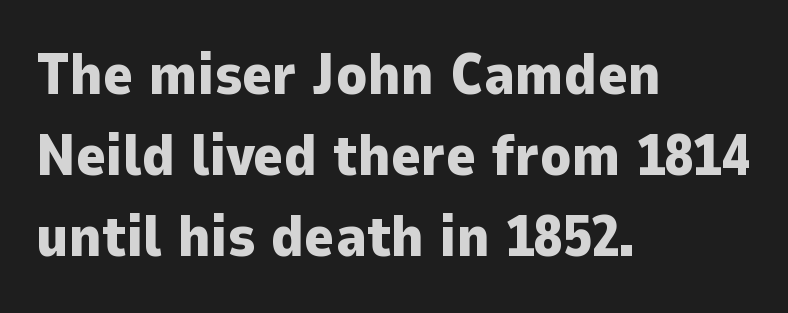
The image shows 57 px heavy sans-serif type, upright; set left-aligned, normal line spacing (1.42x), normal letter spacing, not underlined; low stroke contrast and a medium x-height.
